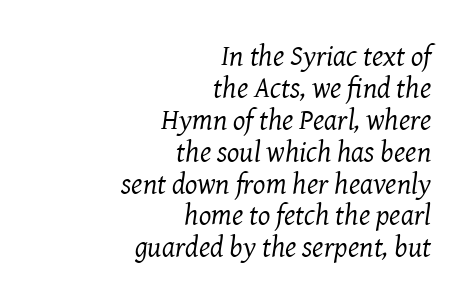
{"serif": "yes", "italic": "yes", "lean": "right", "slant_degrees": 8, "bold": "no", "weight": "regular", "width": "normal", "stroke_contrast": "medium", "x_height": "medium", "monospaced": "no", "underline": "no", "align": "right", "line_spacing": "tight", "line_spacing_ratio": 1.1, "letter_spacing": "normal", "letter_spacing_em": 0.0, "glyph_px": 29}
